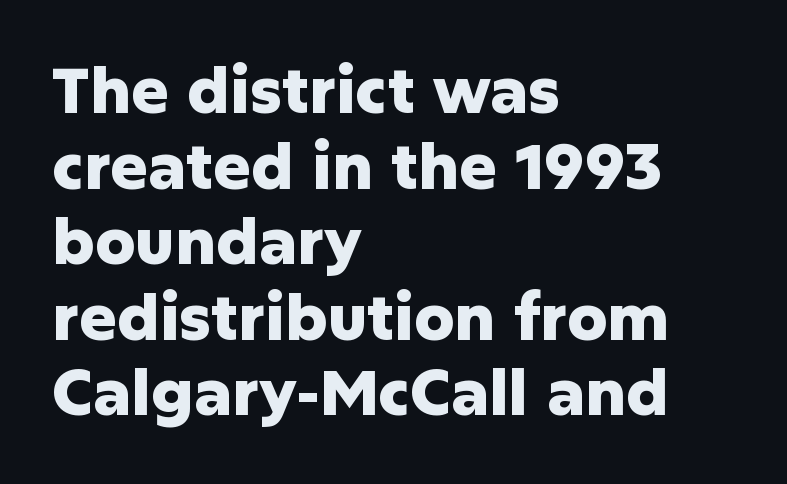
The image shows 63 px heavy sans-serif type, upright; set left-aligned, line spacing 1.2x, normal letter spacing, not underlined; low stroke contrast and a medium x-height.
